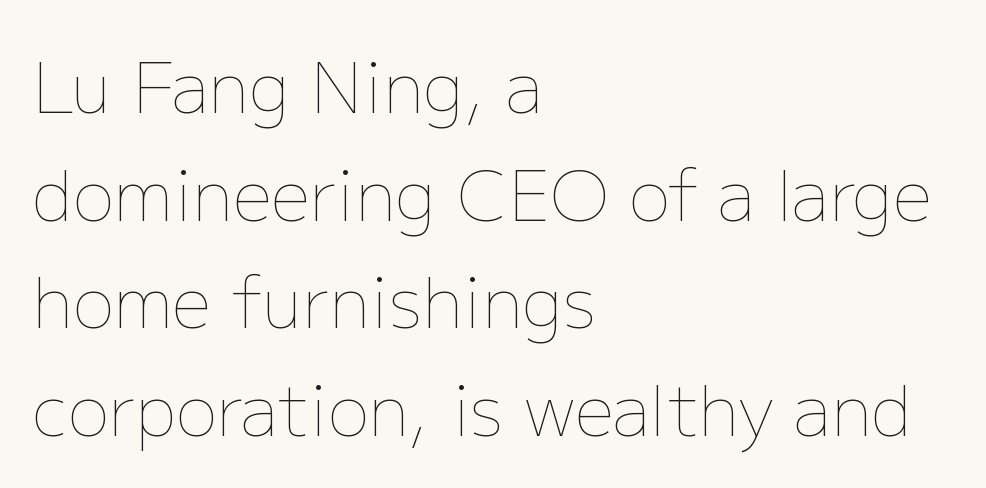
{"italic": "no", "bold": "no", "weight": "thin", "width": "normal", "stroke_contrast": "low", "x_height": "medium", "monospaced": "no", "underline": "no", "align": "left", "line_spacing": "normal", "line_spacing_ratio": 1.56, "letter_spacing": "normal", "letter_spacing_em": 0.0, "glyph_px": 69}
